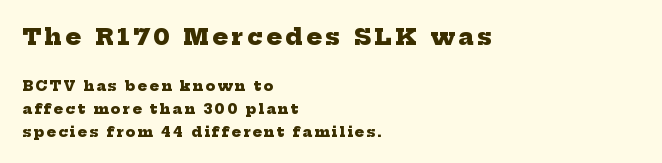
{"bold": "yes", "underline": "no", "align": "left", "line_spacing": "normal", "line_spacing_ratio": 1.61, "larger_block": "first", "size_ratio": 1.64, "glyph_px": 23}
